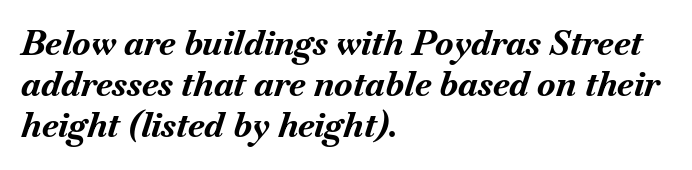
The image shows 34 px bold type, italic (leaning right); set left-aligned, line spacing 1.21x, normal letter spacing, not underlined; medium stroke contrast and a small x-height.
